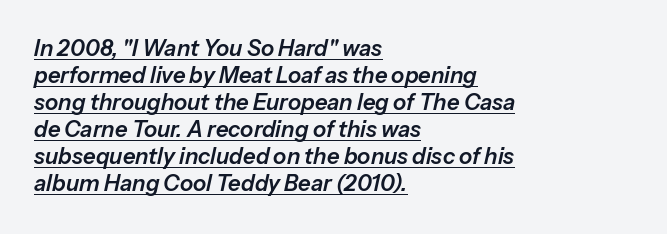
{"italic": "yes", "lean": "right", "slant_degrees": 13, "underline": "yes", "align": "left", "line_spacing_ratio": 1.23, "letter_spacing": "normal", "letter_spacing_em": 0.0, "glyph_px": 22}
